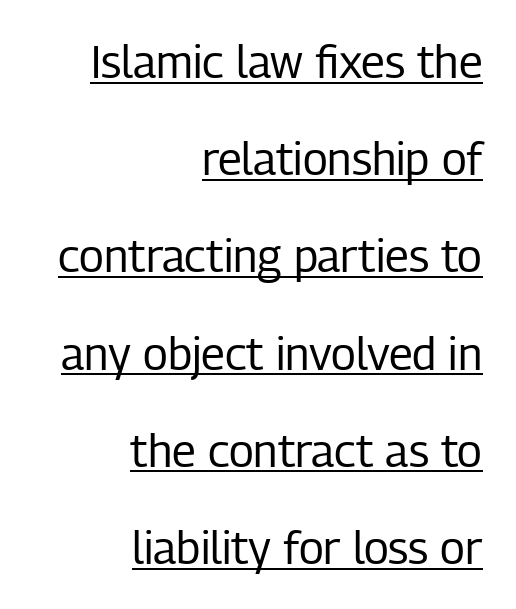
Q: Is the text bold? A: No.
Q: Is the text italic (slanted)? A: No, it is upright.
Q: Is the typeface a serif or a sans-serif typeface? A: Sans-serif.
Q: Is the text underlined? A: Yes.
Q: How is the paragraph aligned? A: Right-aligned.
Q: Is the spacing between letters normal or unusually wide? A: Normal.
Q: Is the spacing between lines tight, normal or loose? A: Loose.
Q: Width (condensed, normal, or wide)? A: Condensed.
Q: Stroke contrast? A: Low.
Q: x-height? A: Medium.
Q: Monospaced? A: No.
